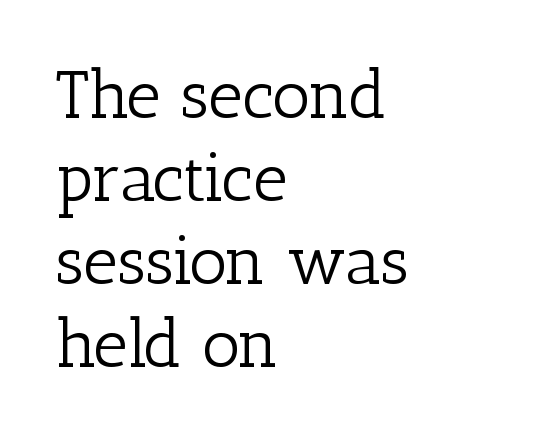
The image shows 67 px light serif type, upright; set left-aligned, line spacing 1.24x, normal letter spacing, not underlined; low stroke contrast and a medium x-height.
